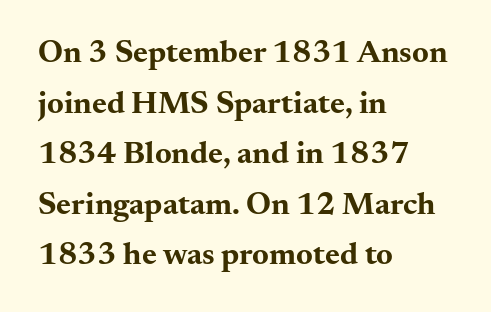
Q: Is the text bold? A: Yes.
Q: Is the text italic (slanted)? A: No, it is upright.
Q: Is the typeface a serif or a sans-serif typeface? A: Serif.
Q: Is the text underlined? A: No.
Q: How is the paragraph aligned? A: Left-aligned.
Q: Is the spacing between letters normal or unusually wide? A: Normal.
Q: Is the spacing between lines tight, normal or loose? A: Normal.
Q: Width (condensed, normal, or wide)? A: Wide.
Q: Stroke contrast? A: Medium.
Q: x-height? A: Small.
Q: Monospaced? A: No.
